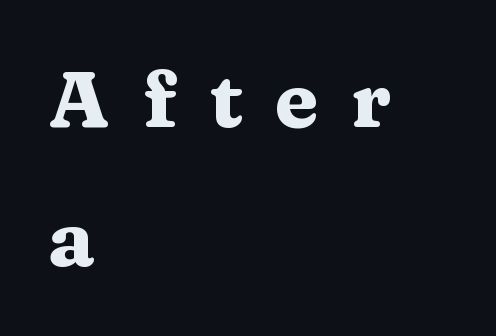
The image shows 80 px heavy, wide serif type, upright; set left-aligned, line spacing 1.74x, unusually wide letter spacing (+0.4 em), not underlined; medium stroke contrast and a medium x-height.
